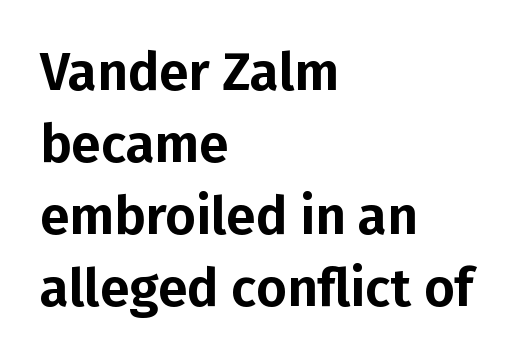
Q: Is the text italic (slanted)? A: No, it is upright.
Q: Is the typeface a serif or a sans-serif typeface? A: Sans-serif.
Q: Is the text underlined? A: No.
Q: How is the paragraph aligned? A: Left-aligned.
Q: Is the spacing between letters normal or unusually wide? A: Normal.
Q: Is the spacing between lines tight, normal or loose? A: Normal.
Q: Width (condensed, normal, or wide)? A: Normal.
Q: Stroke contrast? A: Low.
Q: x-height? A: Medium.
Q: Monospaced? A: No.
